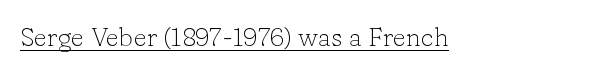
Q: Is the text bold? A: No.
Q: Is the text italic (slanted)? A: No, it is upright.
Q: Is the text underlined? A: Yes.
Q: Is the spacing between letters normal or unusually wide? A: Normal.
